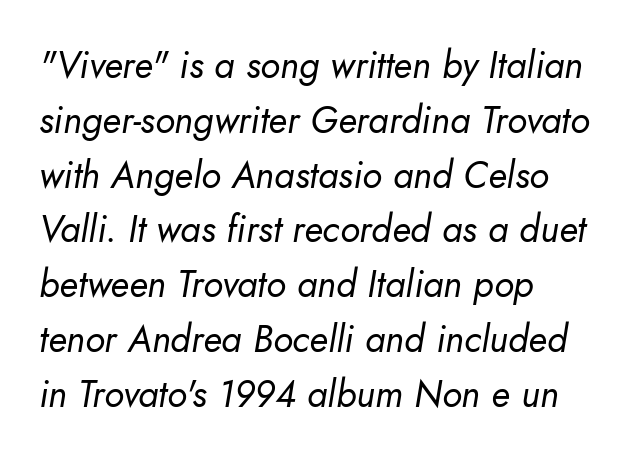
Proportional: the letters do not fall into vertical columns. Emphasis-style slanted type is in use. Underlining? Definitely not there. Bold? No — there's no thickening of the strokes. Layout note: lines flush left. This rendering leaves character spacing at its baseline value.
